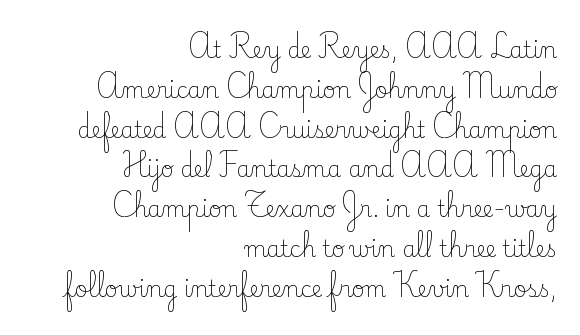
The image shows 22 px text type, upright; set right-aligned, line spacing 1.81x, normal letter spacing, not underlined.
